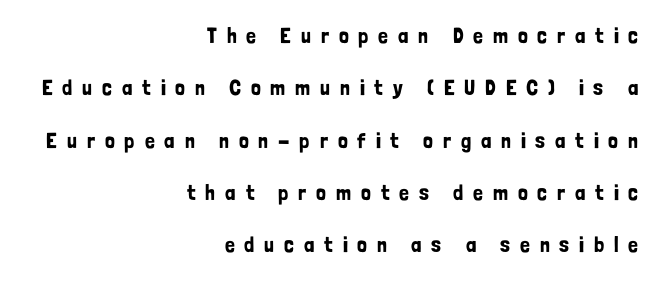
Q: Is the text italic (slanted)? A: No, it is upright.
Q: Is the text underlined? A: No.
Q: How is the paragraph aligned? A: Right-aligned.
Q: Is the spacing between letters normal or unusually wide? A: Unusually wide.
Q: Is the spacing between lines tight, normal or loose? A: Loose.
